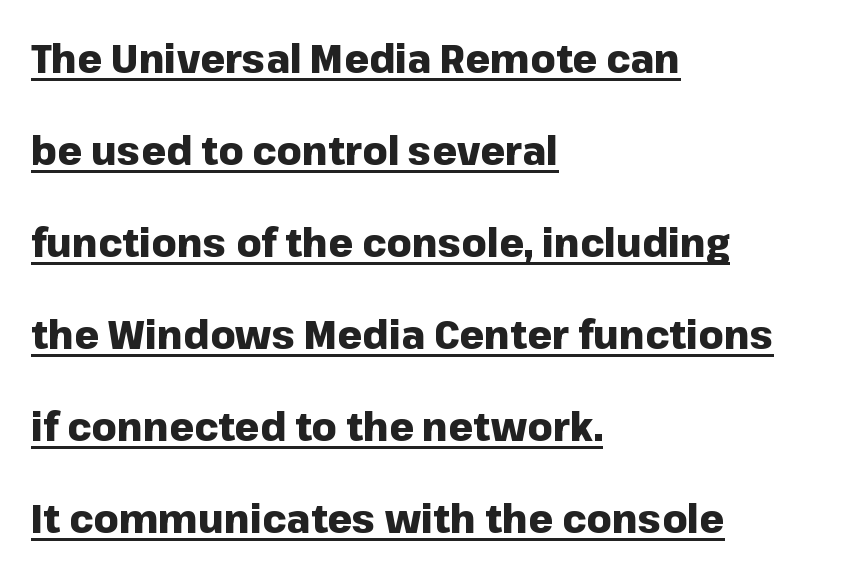
Honestly, the letter spacing is just normal — you wouldn't notice it. The designer dialed line spacing up above the default. Typographic density is high because the face is bold. The designer went with a sans here, leaving each stem footless. This is roman type, the default non-slanted kind. This sample has the flowing, uneven cadence of proportional lettering.
